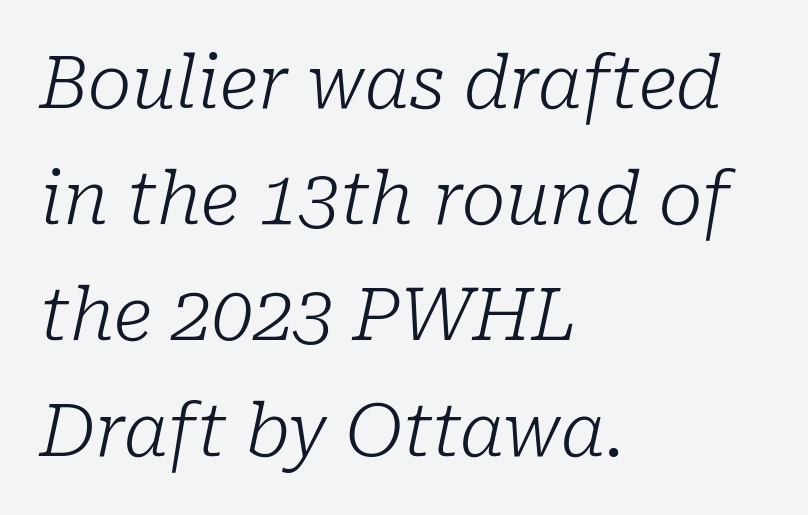
The image shows 73 px light serif type, italic (leaning right); set left-aligned, normal line spacing (1.59x), normal letter spacing, not underlined; low stroke contrast and a medium x-height.
